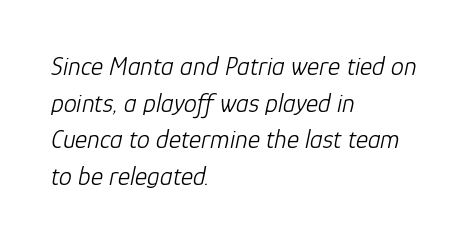
Has an underline been added? It has not. One-word summary of the alignment: left. Regarding leading, the lines here are spaced in the standard way. Yep, that's italic — everything's leaning. Caption: face not bold, strokes unweighted. The letterforms sit shoulder to shoulder at normal distance.
